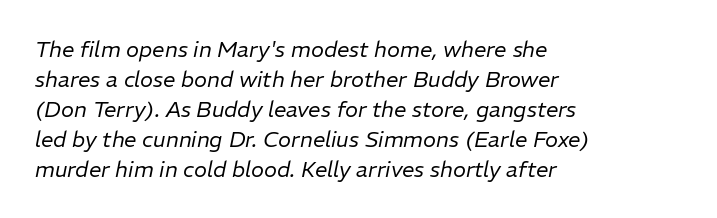
When letters slant like this, we call the style italic. Does extra space separate the letters? No, they use regular spacing. Nobody drew a line under any word here. Stem width sits at or under what a default text font uses. This sample is left-justified, so line endings fall wherever the words run out. These lines sit exactly where default settings would place them.
